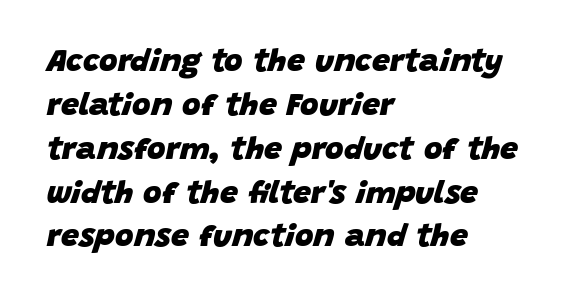
{"italic": "yes", "lean": "right", "slant_degrees": 15, "bold": "yes", "weight": "heavy", "width": "normal", "stroke_contrast": "low", "x_height": "large", "monospaced": "no", "underline": "no", "align": "left", "line_spacing": "normal", "line_spacing_ratio": 1.37, "letter_spacing": "normal", "letter_spacing_em": 0.0, "glyph_px": 32}
